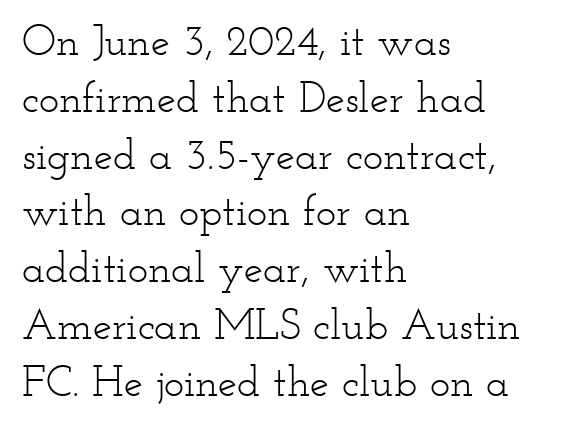
Q: Is the text bold? A: No.
Q: Is the text italic (slanted)? A: No, it is upright.
Q: Is the typeface a serif or a sans-serif typeface? A: Serif.
Q: Is the text underlined? A: No.
Q: How is the paragraph aligned? A: Left-aligned.
Q: Is the spacing between letters normal or unusually wide? A: Normal.
Q: Is the spacing between lines tight, normal or loose? A: Normal.
Q: Width (condensed, normal, or wide)? A: Wide.
Q: Stroke contrast? A: Low.
Q: x-height? A: Small.
Q: Monospaced? A: No.
